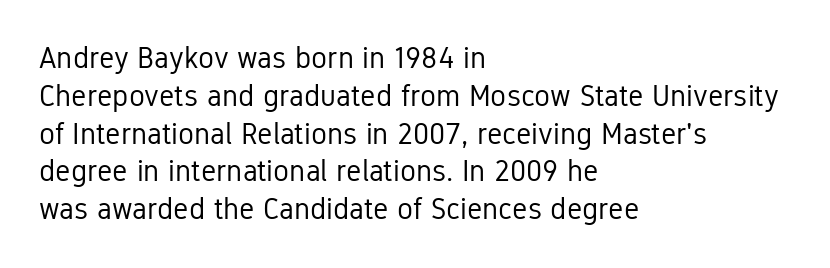
Does the lettering tilt? It doesn't — this is upright. Is this a fixed-width face? No — the glyphs have proportional, varying widths. No extra tracking has been applied to these lines. Successive baselines arrive at the customary interval. The strokes carry an ordinary text weight at most. What kind of face is this? One without serifs — a sans.
